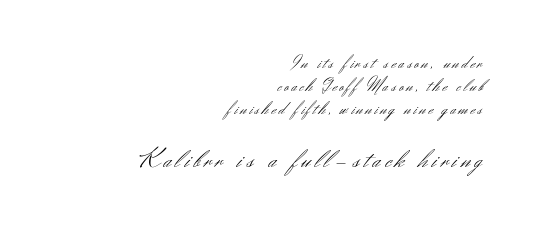
The space directly below the letters is spotless. Note: smaller setting up top, larger setting below. How would I describe the line gaps? Plain and ordinary. Does the copy run flush right? Yes — the right margin is perfectly even. The font sits on the lighter half of the weight spectrum, regular included.
